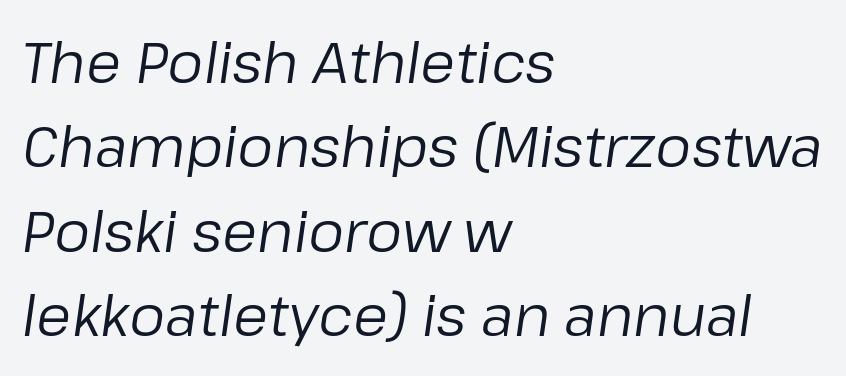
Glance below the letters and you will spot only blank space. The passage is arranged the way most books set body copy — flush left. A typesetter would call this proportional, since set widths differ per character. Each new line begins a customary step beneath the previous one.
